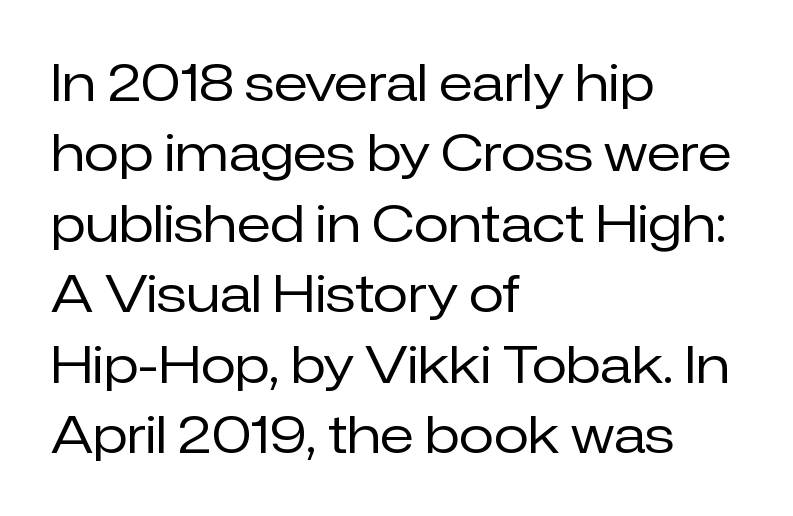
The image shows 51 px regular-weight sans-serif type, upright; set left-aligned, normal line spacing (1.38x), normal letter spacing, not underlined; low stroke contrast and a medium x-height.
